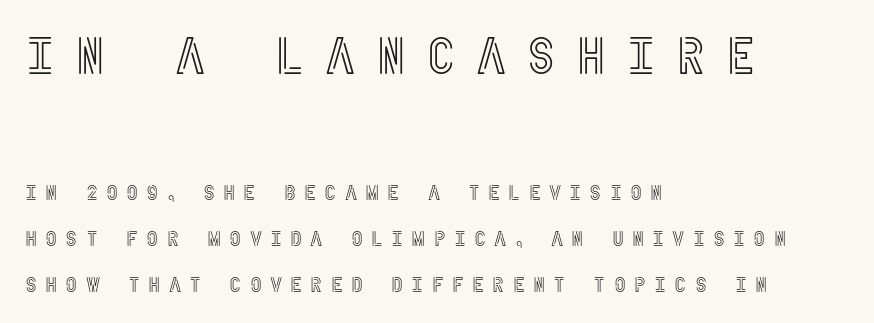
{"italic": "no", "width": "condensed", "x_height": "large", "underline": "no", "align": "left", "line_spacing": "loose", "line_spacing_ratio": 2.19, "letter_spacing": "wide", "letter_spacing_em": 0.38, "larger_block": "first", "size_ratio": 2.48, "glyph_px": 52}
